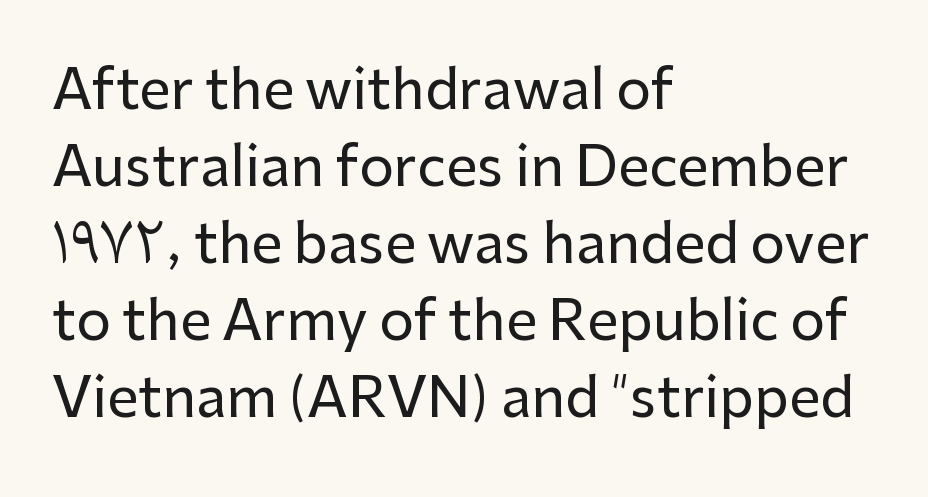
{"serif": "no", "italic": "no", "width": "normal", "stroke_contrast": "low", "x_height": "medium", "monospaced": "no", "underline": "no", "align": "left", "line_spacing": "normal", "line_spacing_ratio": 1.4, "letter_spacing": "normal", "letter_spacing_em": 0.0, "glyph_px": 55}
